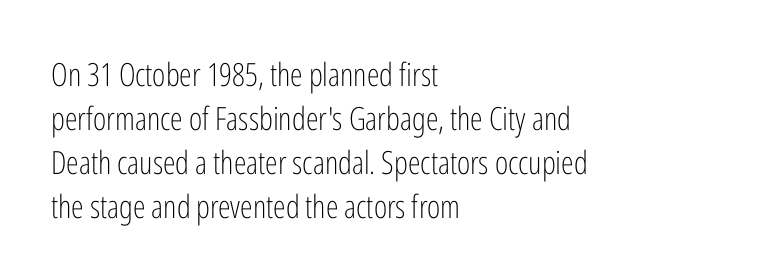
Has an underline been added? It has not. This rendering employs a face without finishing strokes, i.e., a sans-serif. The letters stand upright; this is a roman face. The cut favours lightness, reaching ordinary text weight at its darkest. Whoever set this chose a conventional vertical rhythm. This rendering uses left alignment, leaving the right contour irregular.
